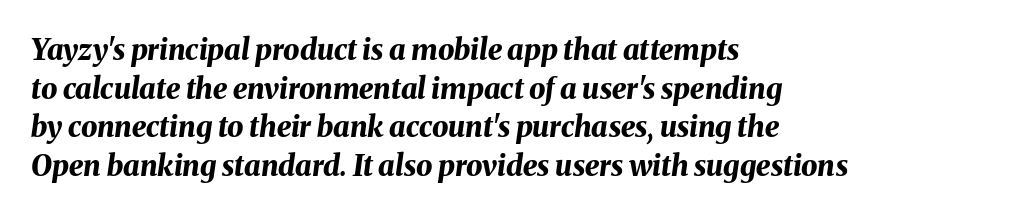
Horizontal alignment here is leftward, the default for most running prose. Think of a printed novel: that variable character pitch is what you see here. Lines of text with bare space underneath. I'd describe the lettering as bold — thick and assertive. Words appear dense and cohesive because spacing is normal. What's the leading like? Ordinary, nothing unusual.
